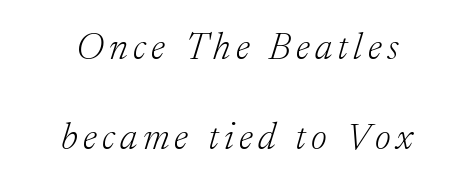
The block of text is sparse from top to bottom, with ample space between rows. Quick note: italic. These lines are composed in type with serifs. No heavy texture on the line: the type isn't bold. Each letter keeps its own natural width here, so spacing adapts to shape. The space directly below the letters is spotless.
